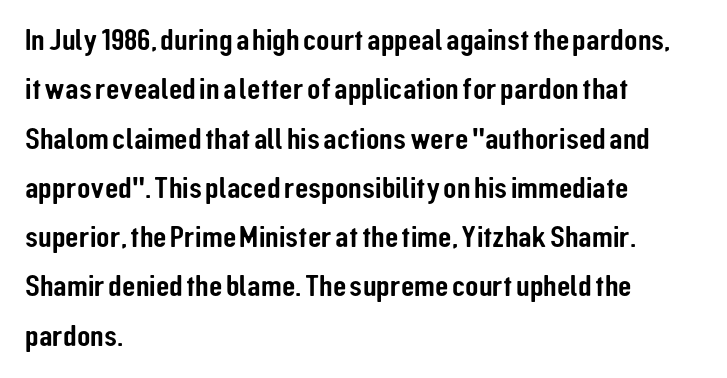
{"serif": "no", "italic": "no", "width": "condensed", "stroke_contrast": "low", "x_height": "medium", "monospaced": "no", "underline": "no", "align": "left", "line_spacing": "normal", "line_spacing_ratio": 1.59, "letter_spacing": "normal", "letter_spacing_em": 0.0, "glyph_px": 31}
